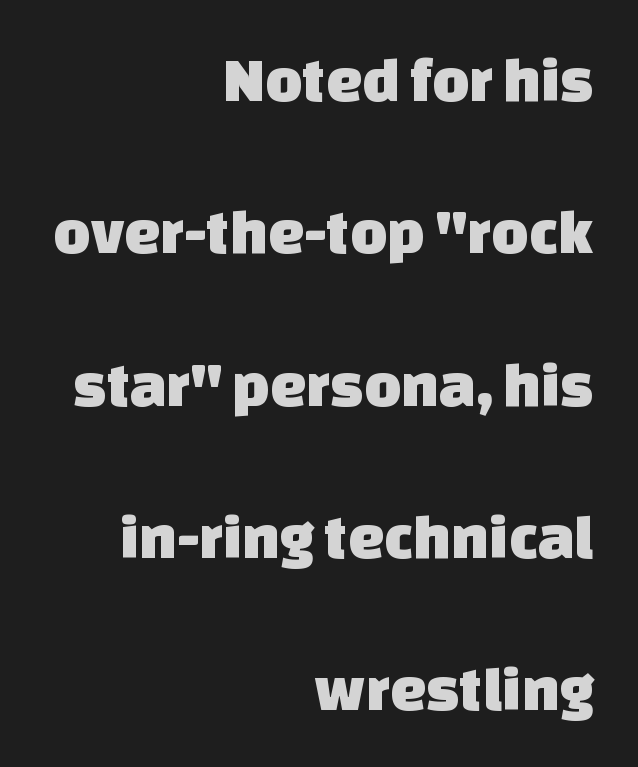
{"serif": "no", "width": "normal", "stroke_contrast": "low", "x_height": "large", "monospaced": "no", "underline": "no", "align": "right", "line_spacing": "loose", "line_spacing_ratio": 2.38, "letter_spacing": "normal", "letter_spacing_em": 0.0, "glyph_px": 64}
